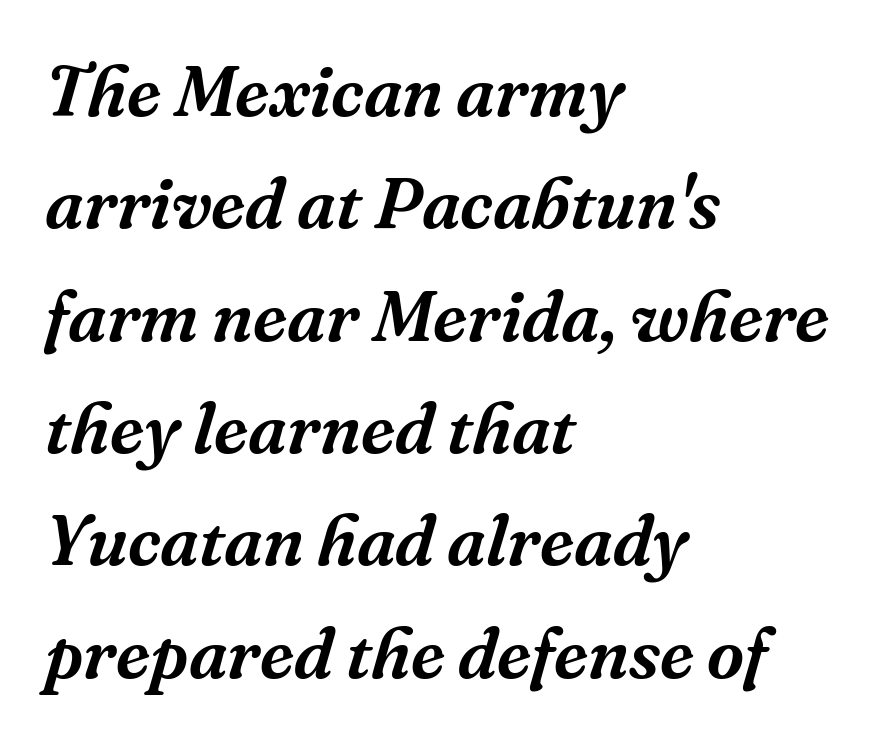
Horizontally, the lines are justified to the leading edge only. The rendering uses a moderate line-height, typical for paragraphs. Regarding serifs, this sample has them. Descenders are the only things crossing below the line. No extra tracking has been applied to these lines.
